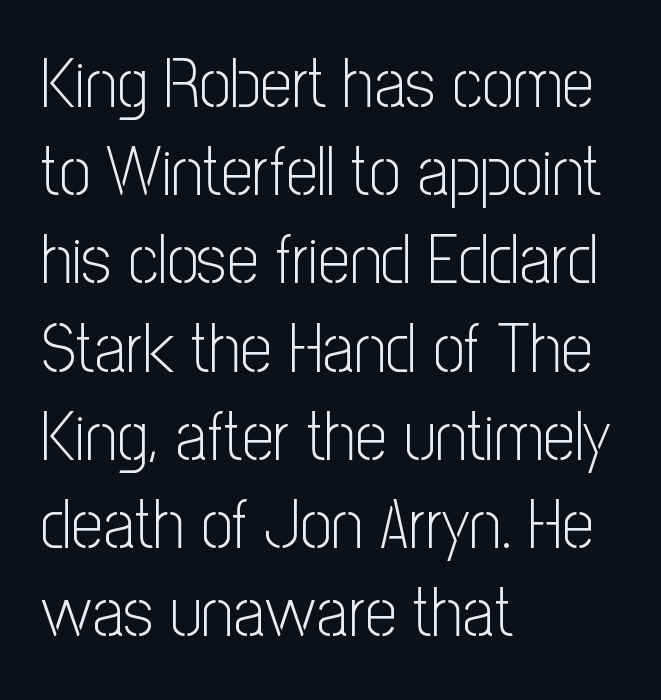
The image shows 70 px light, condensed sans-serif type, upright; set left-aligned, normal line spacing (1.26x), normal letter spacing, not underlined; low stroke contrast and a medium x-height.
